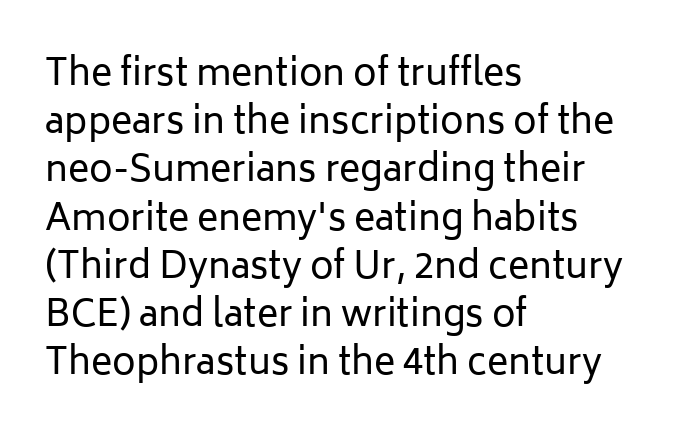
Q: Is the text bold? A: No.
Q: Is the text italic (slanted)? A: No, it is upright.
Q: Is the typeface a serif or a sans-serif typeface? A: Sans-serif.
Q: Is the text underlined? A: No.
Q: How is the paragraph aligned? A: Left-aligned.
Q: Is the spacing between letters normal or unusually wide? A: Normal.
Q: Is the spacing between lines tight, normal or loose? A: Normal.
Q: Width (condensed, normal, or wide)? A: Normal.
Q: Stroke contrast? A: Low.
Q: x-height? A: Medium.
Q: Monospaced? A: No.
